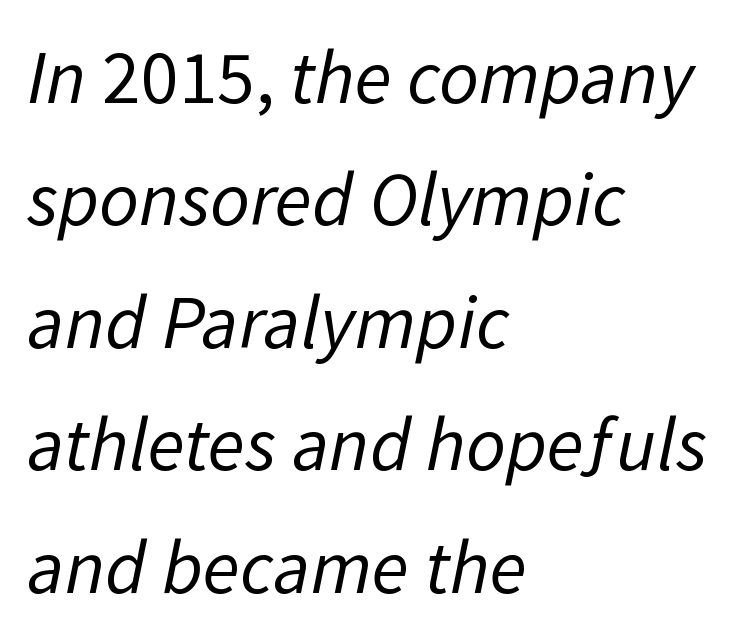
{"serif": "no", "bold": "no", "weight": "regular", "width": "normal", "stroke_contrast": "low", "x_height": "medium", "monospaced": "no", "underline": "no", "align": "left", "line_spacing": "normal", "line_spacing_ratio": 1.59, "letter_spacing": "normal", "letter_spacing_em": 0.0, "glyph_px": 77}
